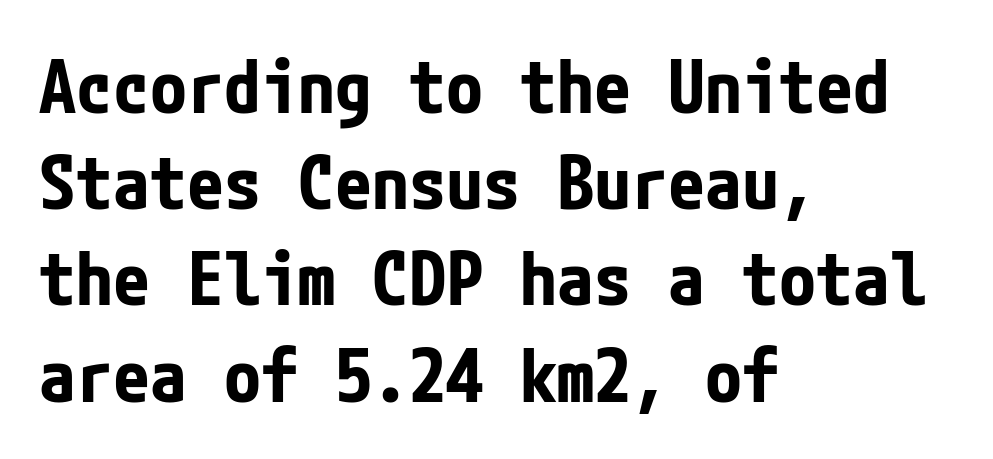
The image shows 74 px bold, condensed sans-serif type, upright; set left-aligned, normal line spacing (1.3x), normal letter spacing, not underlined; low stroke contrast and a medium x-height.
